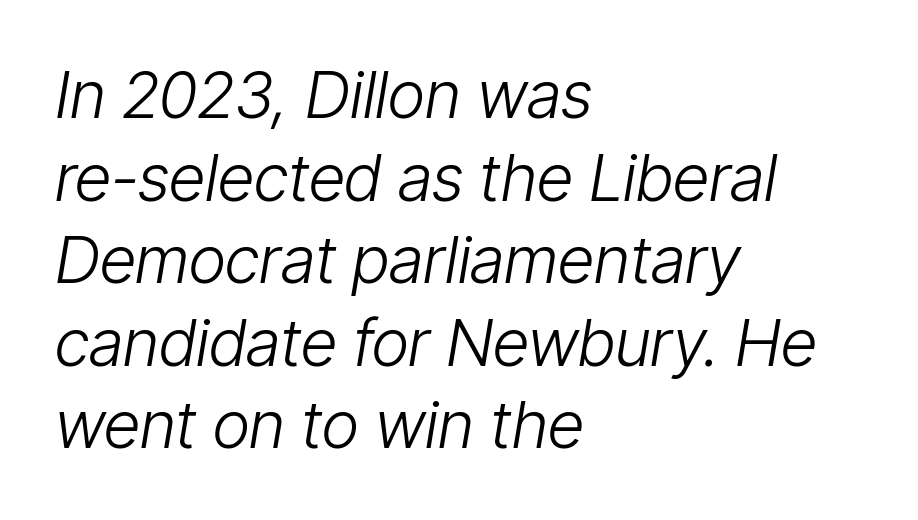
No extra tracking has been applied to these lines. Stroke mass is kept to a normal reading level or below. Italic? Definitely — the glyphs are oblique. Reading down the block, your eye returns to a fixed left position each line. This sample has the flowing, uneven cadence of proportional lettering. The block of text has a typical density, with ordinary space between rows.
